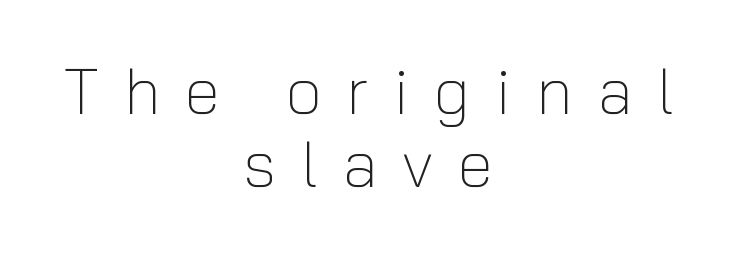
The image shows 65 px light sans-serif type, upright; set centered, tight line spacing (1.13x), unusually wide letter spacing (+0.38 em), not underlined; low stroke contrast and a medium x-height.
